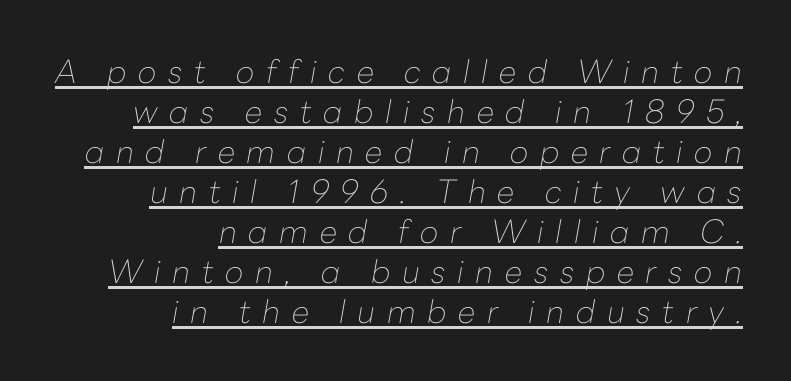
Q: Is the text bold? A: No.
Q: Is the text italic (slanted)? A: Yes, it leans right by about 10 degrees.
Q: Is the text underlined? A: Yes.
Q: How is the paragraph aligned? A: Right-aligned.
Q: Is the spacing between letters normal or unusually wide? A: Unusually wide.
Q: Is the spacing between lines tight, normal or loose? A: Normal.
Q: Width (condensed, normal, or wide)? A: Normal.
Q: Stroke contrast? A: Low.
Q: x-height? A: Medium.
Q: Monospaced? A: No.
